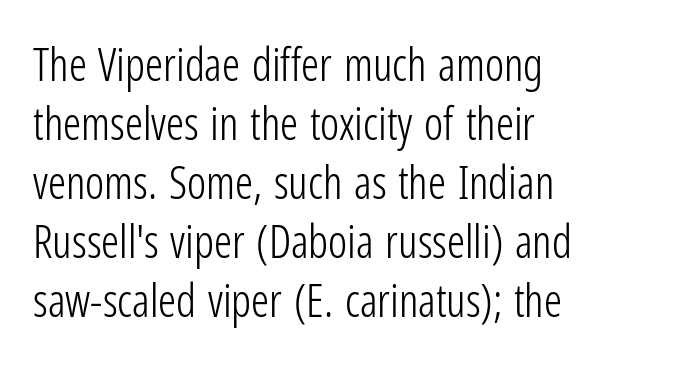
{"serif": "no", "italic": "no", "bold": "no", "weight": "light", "width": "condensed", "stroke_contrast": "low", "x_height": "medium", "monospaced": "no", "underline": "no", "align": "left", "line_spacing": "normal", "line_spacing_ratio": 1.31, "letter_spacing": "normal", "letter_spacing_em": 0.0, "glyph_px": 45}
